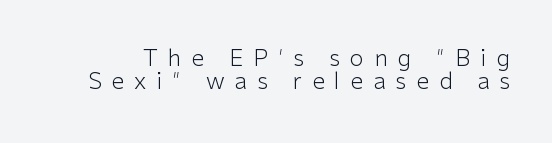
{"italic": "no", "bold": "no", "underline": "no", "line_spacing": "tight", "line_spacing_ratio": 1.01, "letter_spacing": "wide", "letter_spacing_em": 0.44, "glyph_px": 23}
